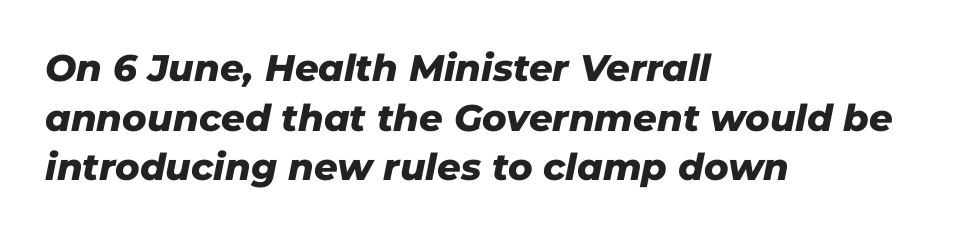
The image shows 37 px heavy type, italic (leaning right); set left-aligned, normal line spacing (1.34x), normal letter spacing, not underlined; low stroke contrast and a medium x-height.
